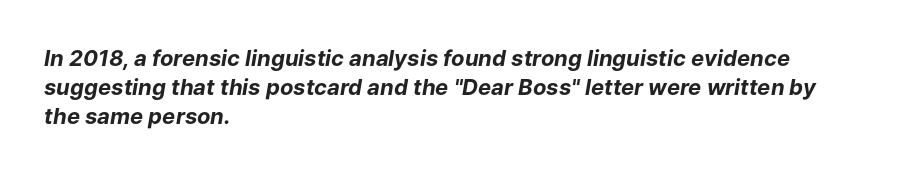
The image shows 22 px bold type, italic (leaning right); set left-aligned, normal line spacing (1.32x), normal letter spacing, not underlined.
